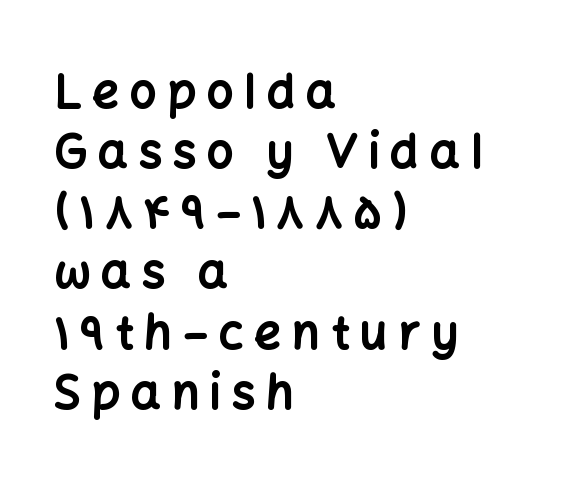
The glyphs in this specimen are sans serif. This rendering uses left alignment, leaving the right contour irregular. The font's upright variant was chosen for this text. What weight is shown? A full bold with thick strokes.
